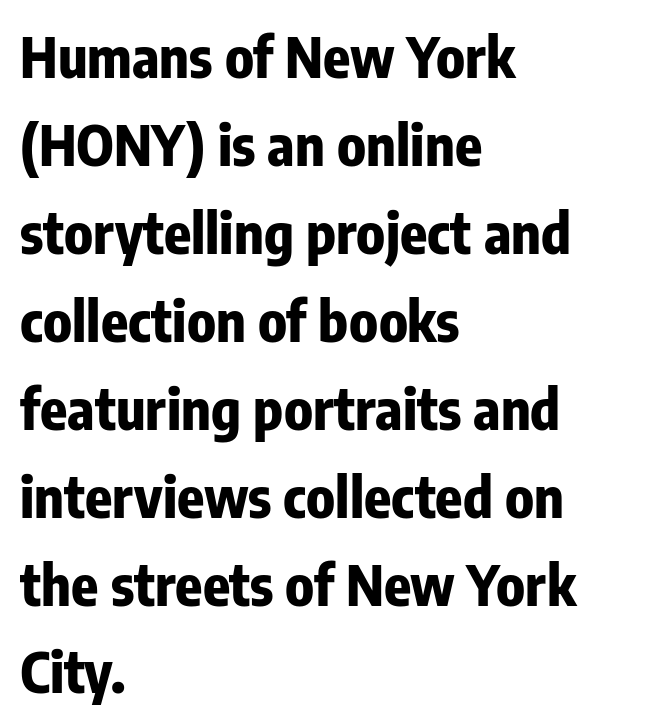
Q: Is the text bold? A: Yes.
Q: Is the text italic (slanted)? A: No, it is upright.
Q: Is the typeface a serif or a sans-serif typeface? A: Sans-serif.
Q: Is the text underlined? A: No.
Q: How is the paragraph aligned? A: Left-aligned.
Q: Is the spacing between letters normal or unusually wide? A: Normal.
Q: Is the spacing between lines tight, normal or loose? A: Normal.
Q: Width (condensed, normal, or wide)? A: Condensed.
Q: Stroke contrast? A: Low.
Q: x-height? A: Medium.
Q: Monospaced? A: No.
